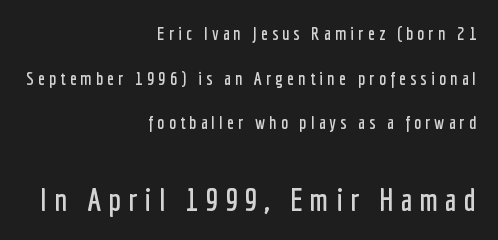
{"serif": "no", "italic": "no", "width": "condensed", "stroke_contrast": "low", "x_height": "medium", "monospaced": "no", "underline": "no", "align": "right", "line_spacing": "loose", "line_spacing_ratio": 2.48, "letter_spacing": "wide", "letter_spacing_em": 0.23, "larger_block": "second", "size_ratio": 1.72, "glyph_px": 31}
